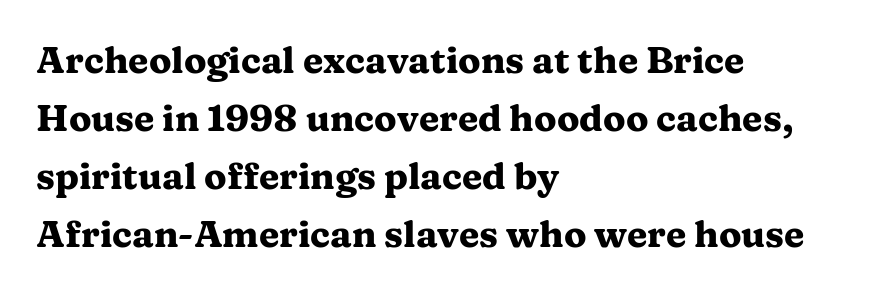
{"serif": "yes", "italic": "no", "bold": "yes", "weight": "heavy", "width": "wide", "stroke_contrast": "medium", "x_height": "medium", "monospaced": "no", "underline": "no", "align": "left", "line_spacing": "normal", "line_spacing_ratio": 1.57, "letter_spacing": "normal", "letter_spacing_em": 0.0, "glyph_px": 37}
